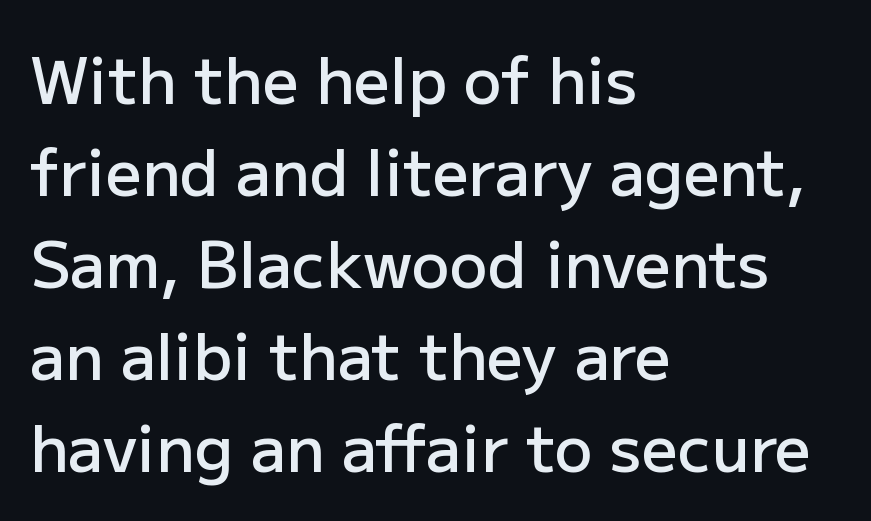
A roman cut, with each character standing at attention. This is sans-serif lettering, the kind often seen on screens and signage. Glance below the letters and you will spot only blank space. Regarding leading, the lines here are spaced in the standard way. The passage shown is semibold, sitting just below true bold.
